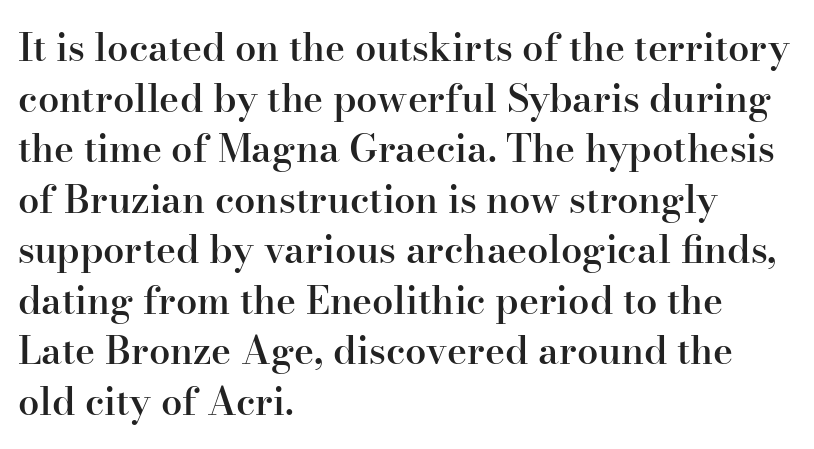
{"serif": "yes", "italic": "no", "bold": "semi", "weight": "semibold", "width": "normal", "stroke_contrast": "high", "x_height": "small", "monospaced": "no", "underline": "no", "align": "left", "line_spacing": "normal", "line_spacing_ratio": 1.33, "letter_spacing": "normal", "letter_spacing_em": 0.0, "glyph_px": 38}
